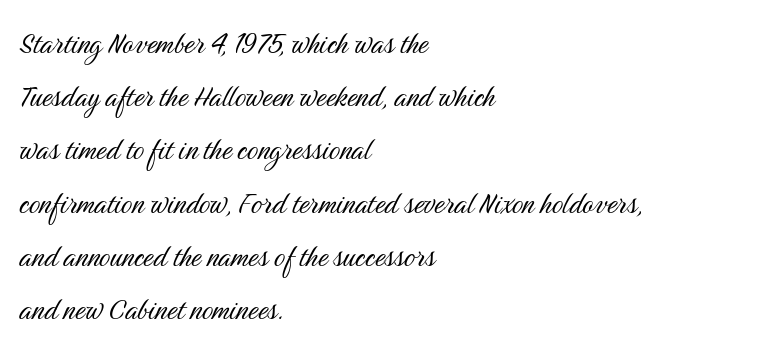
Q: Is the text bold? A: No.
Q: Is the text italic (slanted)? A: Yes.
Q: Is the typeface a serif or a sans-serif typeface? A: Sans-serif.
Q: Is the text underlined? A: No.
Q: How is the paragraph aligned? A: Left-aligned.
Q: Is the spacing between letters normal or unusually wide? A: Normal.
Q: Is the spacing between lines tight, normal or loose? A: Normal.
Q: Width (condensed, normal, or wide)? A: Condensed.
Q: Stroke contrast? A: Medium.
Q: x-height? A: Medium.
Q: Monospaced? A: No.
